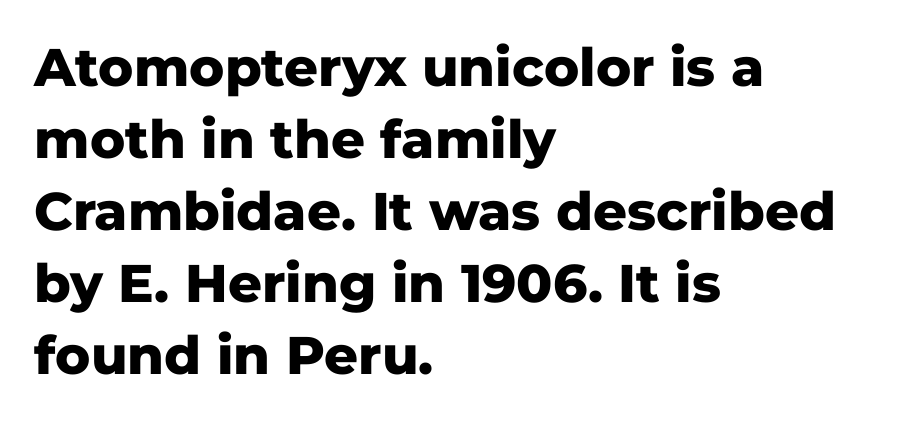
Q: Is the text bold? A: Yes.
Q: Is the text italic (slanted)? A: No, it is upright.
Q: Is the typeface a serif or a sans-serif typeface? A: Sans-serif.
Q: Is the text underlined? A: No.
Q: How is the paragraph aligned? A: Left-aligned.
Q: Is the spacing between letters normal or unusually wide? A: Normal.
Q: Is the spacing between lines tight, normal or loose? A: Normal.
Q: Width (condensed, normal, or wide)? A: Normal.
Q: Stroke contrast? A: Low.
Q: x-height? A: Medium.
Q: Monospaced? A: No.
